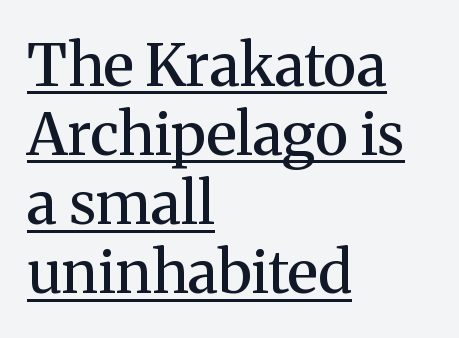
Line starts are locked; line ends wander. Italic? Not at all — the glyphs are vertical. Stroke thickness is moderately raised; the sample reads as semibold. These lines are rendered in a variable-pitch font.
